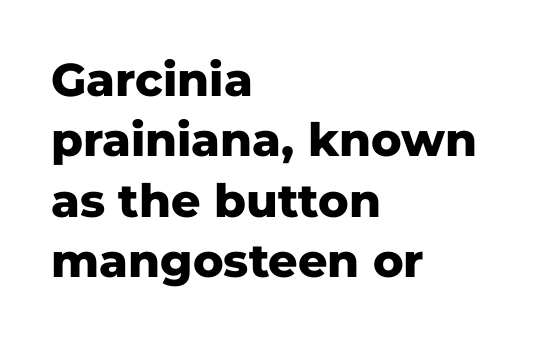
The image shows 46 px heavy sans-serif type, upright; set left-aligned, normal line spacing (1.31x), normal letter spacing, not underlined; low stroke contrast and a medium x-height.
